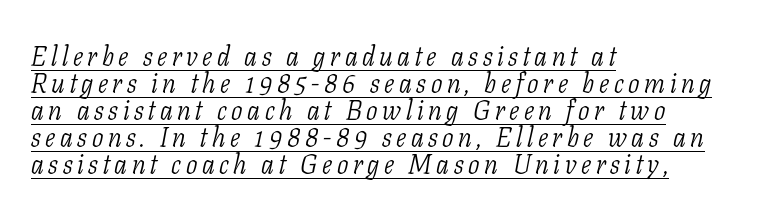
Q: Is the text bold? A: No.
Q: Is the text italic (slanted)? A: Yes, it leans right by about 11 degrees.
Q: Is the text underlined? A: Yes.
Q: How is the paragraph aligned? A: Left-aligned.
Q: Is the spacing between lines tight, normal or loose? A: Tight.
